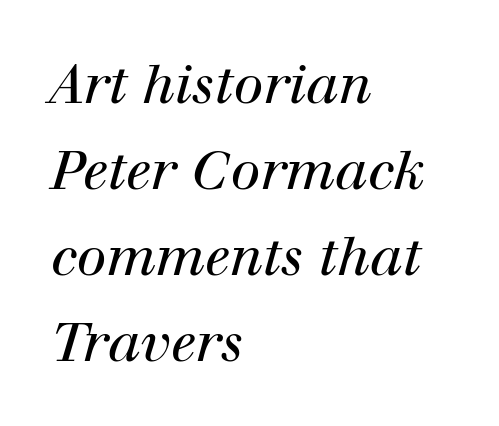
Q: Is the text bold? A: No.
Q: Is the text italic (slanted)? A: Yes, it leans right by about 12 degrees.
Q: Is the typeface a serif or a sans-serif typeface? A: Serif.
Q: Is the text underlined? A: No.
Q: How is the paragraph aligned? A: Left-aligned.
Q: Is the spacing between letters normal or unusually wide? A: Normal.
Q: Is the spacing between lines tight, normal or loose? A: Normal.
Q: Width (condensed, normal, or wide)? A: Normal.
Q: Stroke contrast? A: High.
Q: x-height? A: Medium.
Q: Monospaced? A: No.
